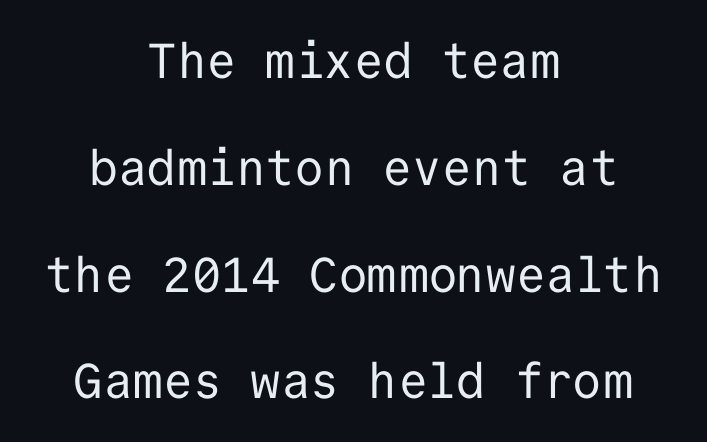
Observe the ordinary spacing: letters are neighbours, not strangers. Font category for this specimen: sans-serif. Posture: straight, roman, zero tilt. Anything drawn beneath the words? Only blank space. Caption: multi-line text, centered on the measure. Monospaced: the letters line up in strict vertical columns.
